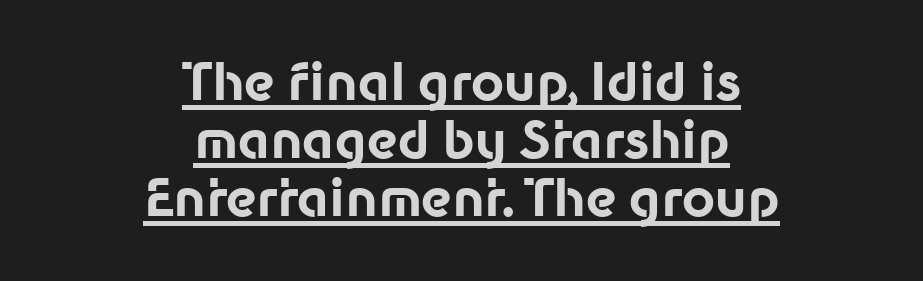
{"serif": "no", "italic": "no", "bold": "yes", "weight": "bold", "width": "normal", "stroke_contrast": "low", "x_height": "medium", "monospaced": "no", "underline": "yes", "align": "center", "line_spacing": "tight", "line_spacing_ratio": 1.14, "letter_spacing": "normal", "letter_spacing_em": 0.0, "glyph_px": 51}
